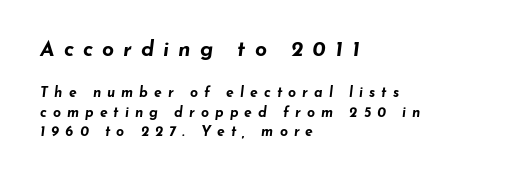
Size hierarchy here favors the leading block over the trailing one. Words float on clear page, feet unadorned. I'd describe the lettering as bold — thick and assertive. These lines sit exactly where default settings would place them. This sample uses an oblique cut, with every glyph tilted off the vertical. Reading down the block, your eye returns to a fixed left position each line.
